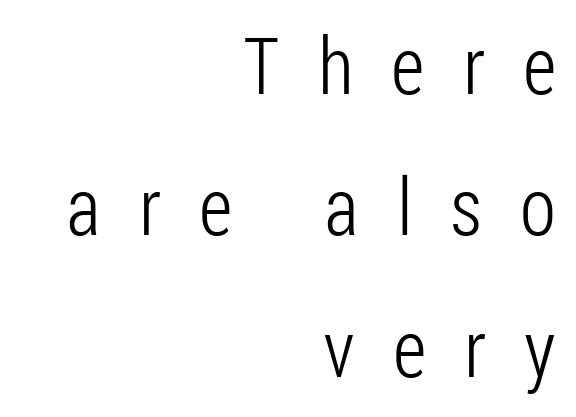
The image shows 79 px light, condensed sans-serif type, upright; set right-aligned, line spacing 1.79x, unusually wide letter spacing (+0.48 em), not underlined; low stroke contrast and a medium x-height.
